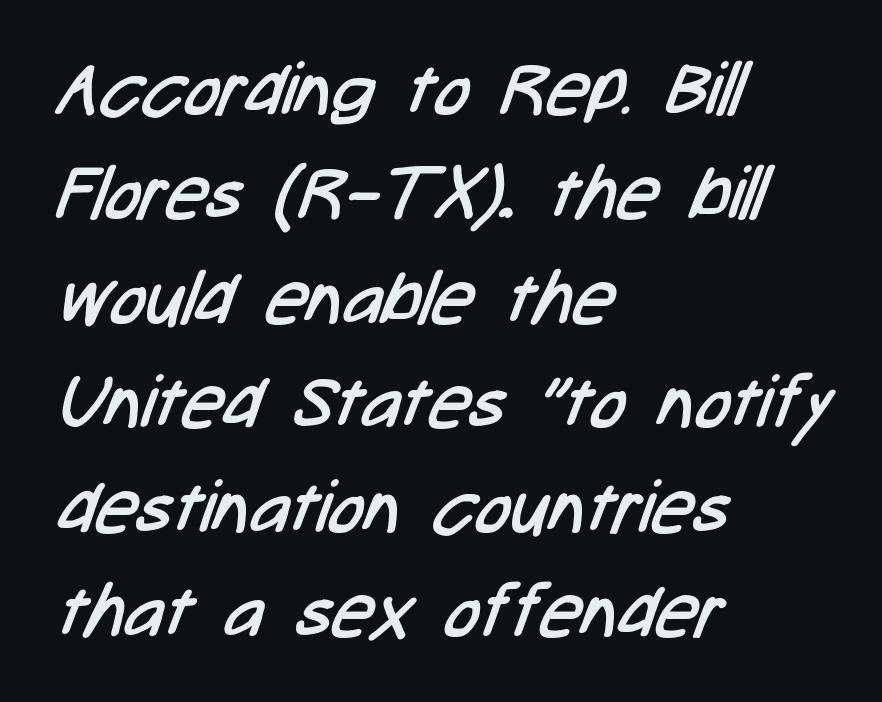
This sample uses a sans-serif face. The paragraph has a hard left edge and a soft right edge. The block of text has a typical density, with ordinary space between rows. The typeface has the unassuming heft of standard copy or less. Does extra space separate the letters? No, they use regular spacing.
